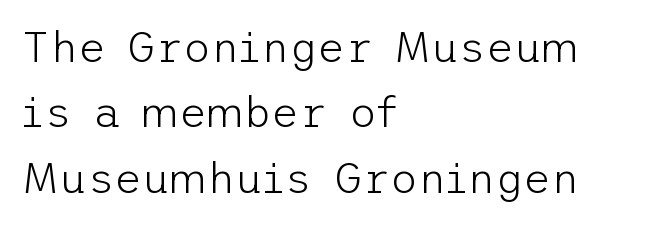
The image shows 43 px light sans-serif type, upright; set left-aligned, normal line spacing (1.52x), normal letter spacing, not underlined; low stroke contrast and a medium x-height.
